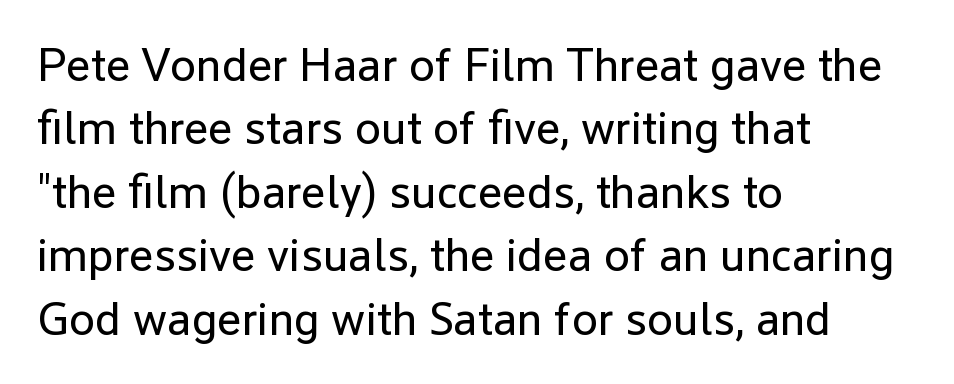
{"serif": "no", "italic": "no", "bold": "no", "weight": "regular", "width": "normal", "stroke_contrast": "low", "x_height": "medium", "monospaced": "no", "underline": "no", "align": "left", "line_spacing": "normal", "line_spacing_ratio": 1.35, "letter_spacing": "normal", "letter_spacing_em": 0.0, "glyph_px": 47}
